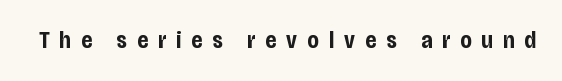
The image shows 23 px bold type, upright; set unusually wide letter spacing (+0.44 em), not underlined.
